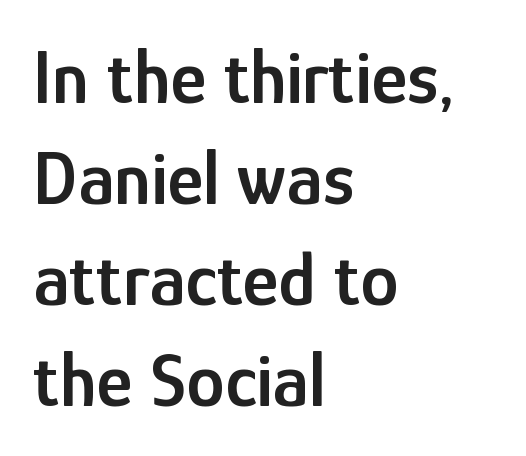
{"serif": "no", "italic": "no", "bold": "semi", "weight": "semibold", "width": "condensed", "stroke_contrast": "low", "x_height": "medium", "monospaced": "no", "underline": "no", "align": "left", "line_spacing": "normal", "line_spacing_ratio": 1.31, "letter_spacing": "normal", "letter_spacing_em": 0.0, "glyph_px": 77}
